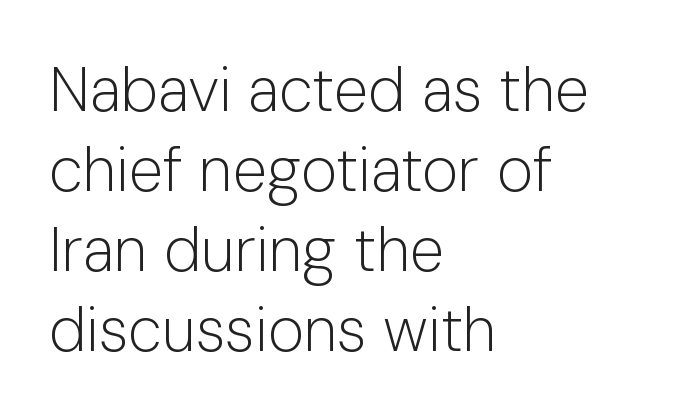
Layout note: lines flush left. Look at the bottom of the vertical strokes: they stop flat, with no serifs. You could not count columns in this text — the font is proportionally spaced. This sample uses an upright cut, with every glyph sitting square on the baseline. Quick note: underline off.
